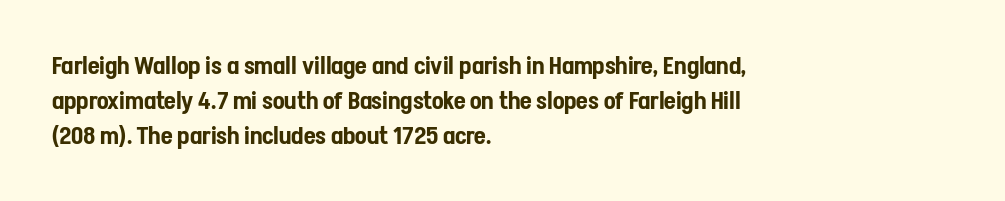
Q: Is the text italic (slanted)? A: No, it is upright.
Q: Is the text underlined? A: No.
Q: How is the paragraph aligned? A: Left-aligned.
Q: Is the spacing between letters normal or unusually wide? A: Normal.
Q: Is the spacing between lines tight, normal or loose? A: Normal.
